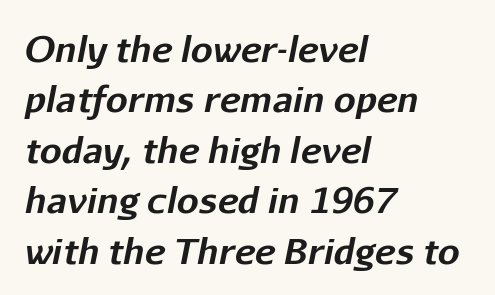
{"italic": "yes", "lean": "right", "slant_degrees": 11, "bold": "yes", "weight": "bold", "width": "normal", "stroke_contrast": "low", "x_height": "medium", "monospaced": "no", "underline": "no", "align": "left", "line_spacing": "normal", "line_spacing_ratio": 1.44, "letter_spacing": "normal", "letter_spacing_em": 0.0, "glyph_px": 35}
